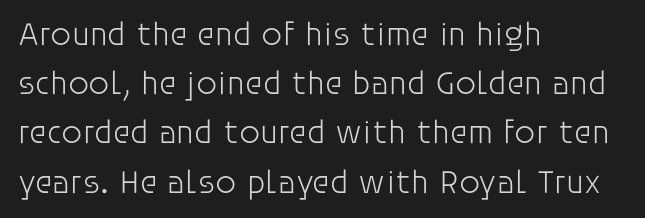
The image shows 33 px light sans-serif type, upright; set left-aligned, normal line spacing (1.49x), normal letter spacing, not underlined; low stroke contrast and a large x-height.
